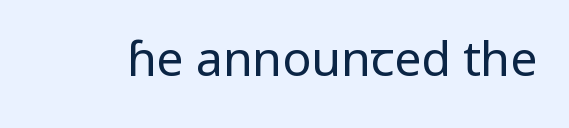
{"serif": "no", "italic": "no", "bold": "no", "weight": "regular", "width": "normal", "stroke_contrast": "low", "x_height": "medium", "monospaced": "no", "underline": "no", "letter_spacing": "normal", "letter_spacing_em": 0.0, "glyph_px": 48}
